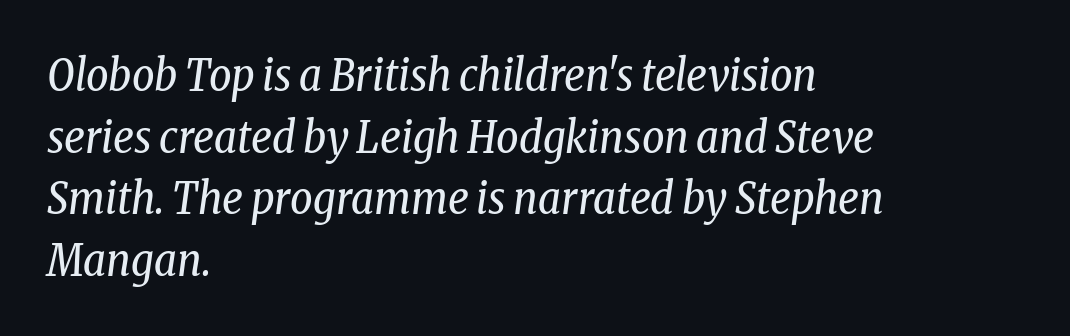
The image shows 44 px regular-weight, condensed serif type, italic (leaning right); set left-aligned, normal line spacing (1.4x), normal letter spacing, not underlined; low stroke contrast and a medium x-height.
